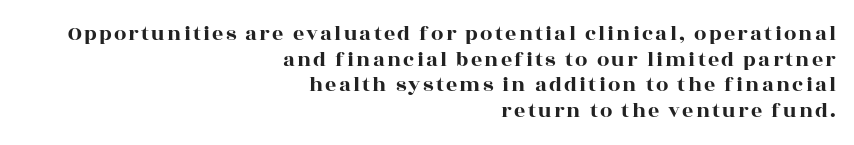
Layout note: lines flush right. Glance below the letters and you will spot only blank space. The letters stand upright; this is a roman face.
